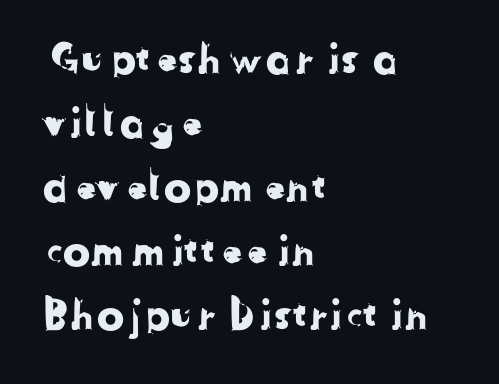
The image shows 41 px sans-serif type; set left-aligned, normal line spacing (1.56x), normal letter spacing, not underlined; low stroke contrast and a medium x-height.
